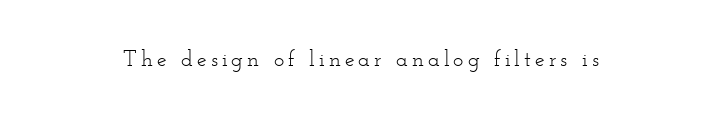
The specimen reads as upright at a glance. The face looks like a standard text weight, possibly lighter. Nobody drew a line under any word here.
